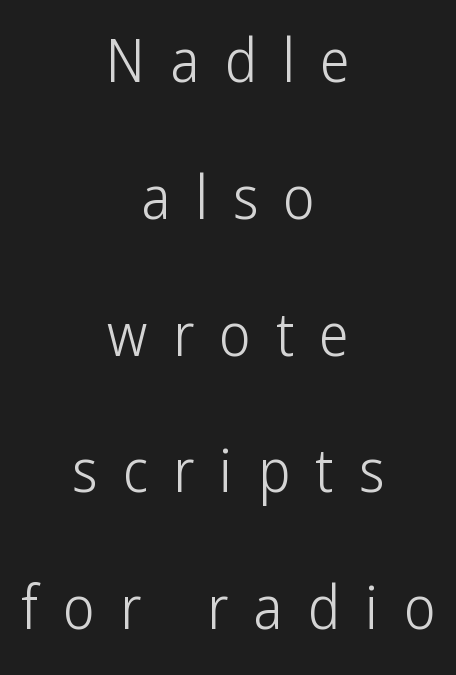
The image shows 60 px light, condensed sans-serif type, upright; set centered, loose line spacing (2.28x), unusually wide letter spacing (+0.42 em), not underlined; low stroke contrast and a medium x-height.
